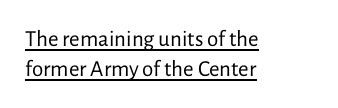
Q: Is the text bold? A: No.
Q: Is the text italic (slanted)? A: No, it is upright.
Q: Is the text underlined? A: Yes.
Q: How is the paragraph aligned? A: Left-aligned.
Q: Is the spacing between letters normal or unusually wide? A: Normal.
Q: Is the spacing between lines tight, normal or loose? A: Normal.
